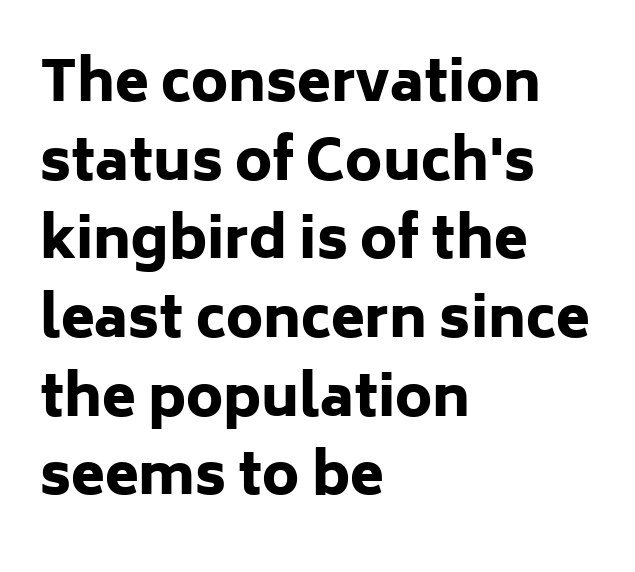
Q: Is the text bold? A: Yes.
Q: Is the text italic (slanted)? A: No, it is upright.
Q: Is the typeface a serif or a sans-serif typeface? A: Sans-serif.
Q: Is the text underlined? A: No.
Q: How is the paragraph aligned? A: Left-aligned.
Q: Is the spacing between letters normal or unusually wide? A: Normal.
Q: Is the spacing between lines tight, normal or loose? A: Normal.
Q: Width (condensed, normal, or wide)? A: Normal.
Q: Stroke contrast? A: Low.
Q: x-height? A: Medium.
Q: Monospaced? A: No.
